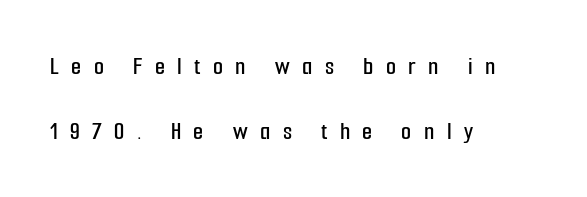
Q: Is the text italic (slanted)? A: No, it is upright.
Q: Is the text underlined? A: No.
Q: How is the paragraph aligned? A: Left-aligned.
Q: Is the spacing between letters normal or unusually wide? A: Unusually wide.
Q: Is the spacing between lines tight, normal or loose? A: Loose.
